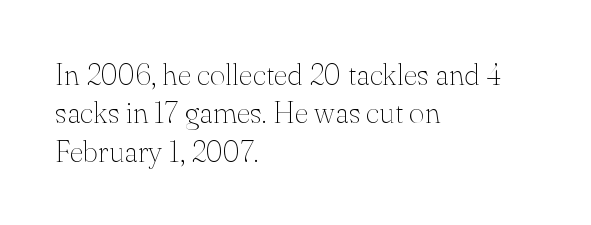
Q: Is the text bold? A: No.
Q: Is the text italic (slanted)? A: No, it is upright.
Q: Is the typeface a serif or a sans-serif typeface? A: Serif.
Q: Is the text underlined? A: No.
Q: How is the paragraph aligned? A: Left-aligned.
Q: Is the spacing between letters normal or unusually wide? A: Normal.
Q: Is the spacing between lines tight, normal or loose? A: Normal.
Q: Width (condensed, normal, or wide)? A: Normal.
Q: Stroke contrast? A: Medium.
Q: x-height? A: Small.
Q: Monospaced? A: No.
